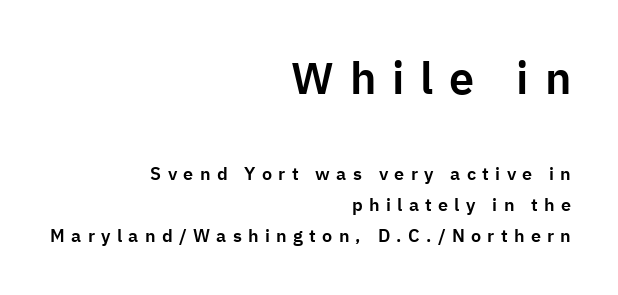
Examine the stroke ends and you'll find no serifs. Short note: letters widely spaced. Do the letters lean? They stand straight. This layout puts the oversized block above and the modest block below. Note the varied advance widths — an 'i' is clearly narrower than an 'm'.
